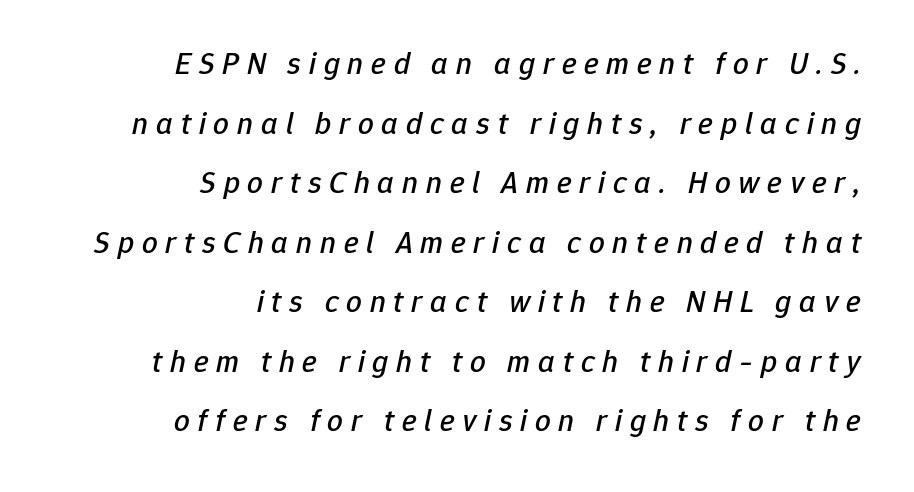
The image shows 31 px text type, italic (leaning right); set right-aligned, loose line spacing (1.92x), unusually wide letter spacing (+0.25 em), not underlined; low stroke contrast and a medium x-height.
